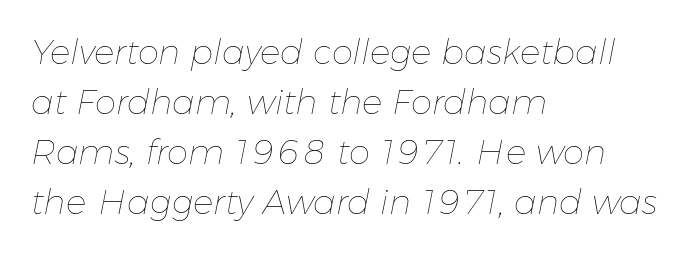
{"italic": "yes", "lean": "right", "slant_degrees": 11, "bold": "no", "weight": "thin", "width": "normal", "stroke_contrast": "low", "x_height": "medium", "monospaced": "no", "underline": "no", "align": "left", "line_spacing": "normal", "line_spacing_ratio": 1.47, "letter_spacing": "normal", "letter_spacing_em": 0.0, "glyph_px": 34}
